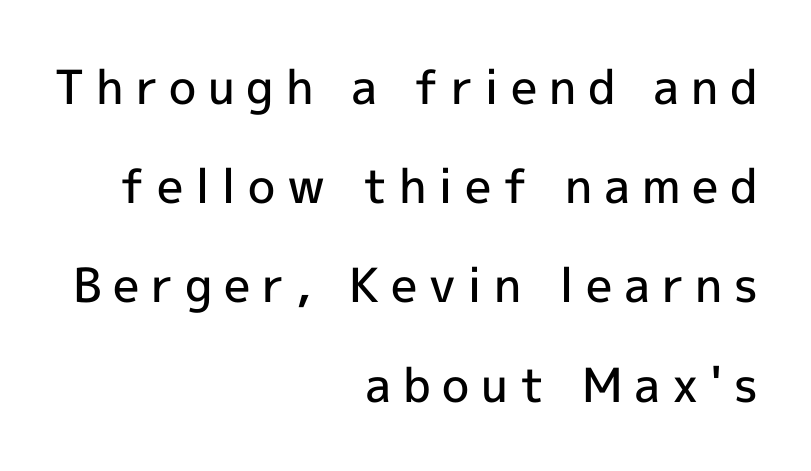
{"serif": "no", "italic": "no", "bold": "semi", "weight": "semibold", "width": "normal", "x_height": "medium", "monospaced": "no", "underline": "no", "align": "right", "line_spacing": "loose", "line_spacing_ratio": 2.11, "letter_spacing": "wide", "letter_spacing_em": 0.25, "glyph_px": 47}
